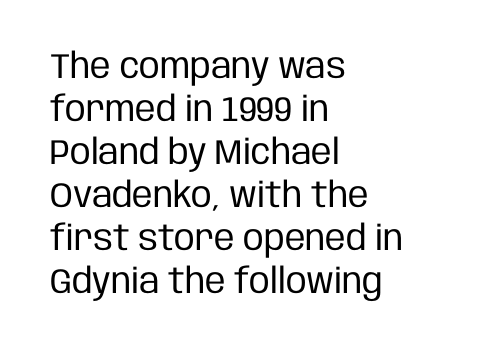
{"serif": "no", "italic": "no", "bold": "no", "weight": "regular", "width": "condensed", "stroke_contrast": "low", "x_height": "large", "monospaced": "no", "underline": "no", "align": "left", "line_spacing_ratio": 1.23, "letter_spacing": "normal", "letter_spacing_em": 0.0, "glyph_px": 35}
